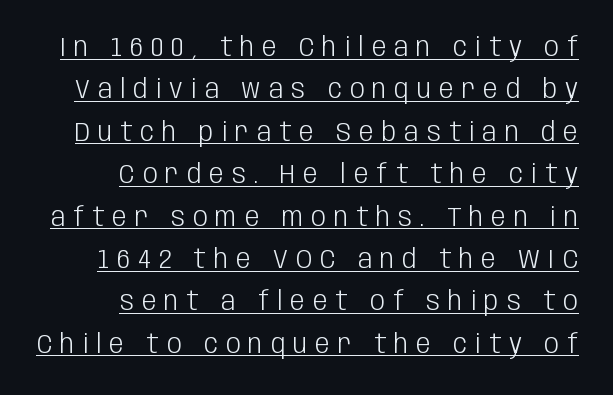
The image shows 26 px text type, upright; set right-aligned, normal line spacing (1.63x), unusually wide letter spacing (+0.31 em), underlined.
